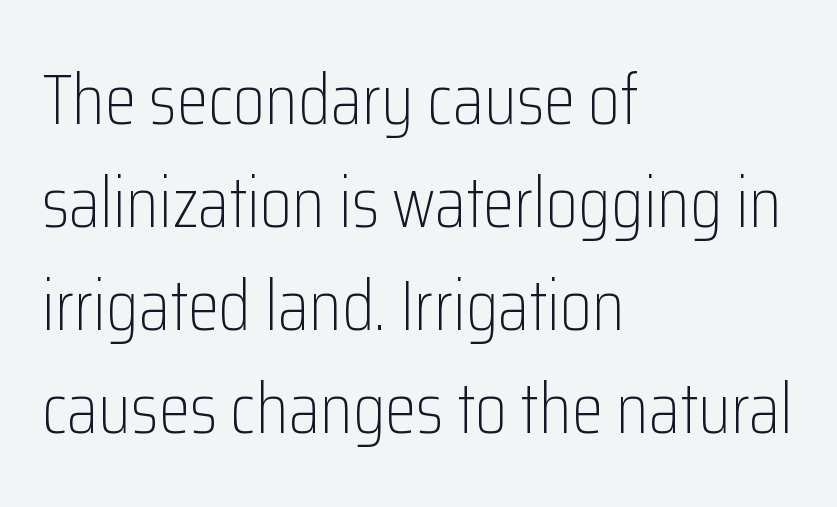
{"serif": "no", "italic": "no", "bold": "no", "weight": "light", "width": "condensed", "stroke_contrast": "low", "x_height": "medium", "monospaced": "no", "underline": "no", "align": "left", "line_spacing": "normal", "line_spacing_ratio": 1.43, "letter_spacing": "normal", "letter_spacing_em": 0.0, "glyph_px": 72}
